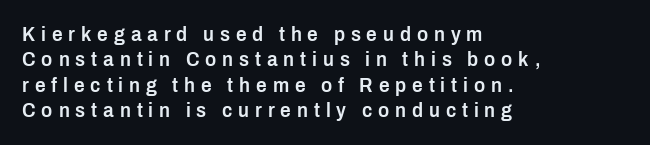
Weight: semibold (demi). The space directly below the letters is spotless. The axis of the letterforms is exactly vertical. Line starts are locked; line ends wander. The gaps between neighbouring characters are conspicuously large.
